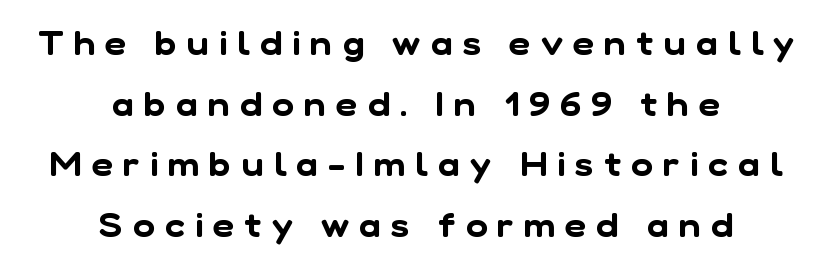
{"serif": "no", "width": "normal", "stroke_contrast": "low", "x_height": "medium", "monospaced": "no", "underline": "no", "align": "center", "line_spacing_ratio": 1.84, "letter_spacing": "wide", "letter_spacing_em": 0.31, "glyph_px": 33}
